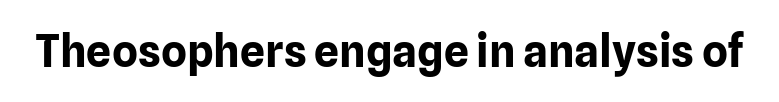
The tracking reads as untouched default to a designer's eye. Only glyphs here, with clear space below each row. The font's upright variant was chosen for this text. Compared with an ordinary text face, these strokes are far heavier — a full bold.
